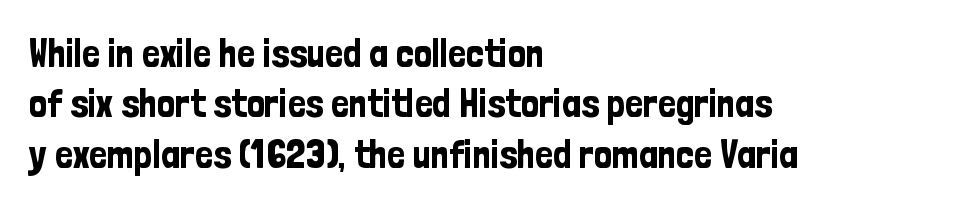
{"serif": "no", "italic": "no", "width": "condensed", "stroke_contrast": "low", "x_height": "medium", "monospaced": "no", "underline": "no", "align": "left", "line_spacing": "normal", "line_spacing_ratio": 1.26, "letter_spacing": "normal", "letter_spacing_em": 0.0, "glyph_px": 40}
